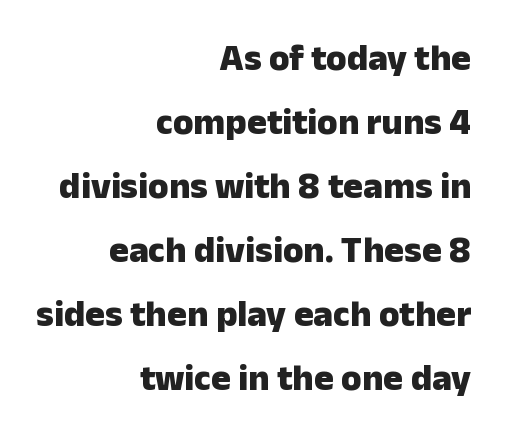
Q: Is the text bold? A: Yes.
Q: Is the text italic (slanted)? A: No, it is upright.
Q: Is the typeface a serif or a sans-serif typeface? A: Sans-serif.
Q: Is the text underlined? A: No.
Q: How is the paragraph aligned? A: Right-aligned.
Q: Is the spacing between letters normal or unusually wide? A: Normal.
Q: Width (condensed, normal, or wide)? A: Normal.
Q: Stroke contrast? A: Low.
Q: x-height? A: Medium.
Q: Monospaced? A: No.
